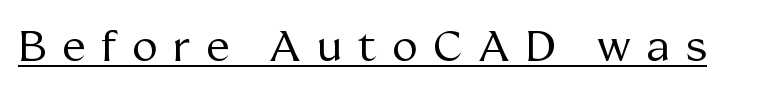
The lettering stays uniformly vertical, giving the passage a roman look. Unlike a clean sans, this face finishes its strokes with serifs. Vertical stems look standard width or narrower in stroke. Think of a printed novel: that variable character pitch is what you see here.
